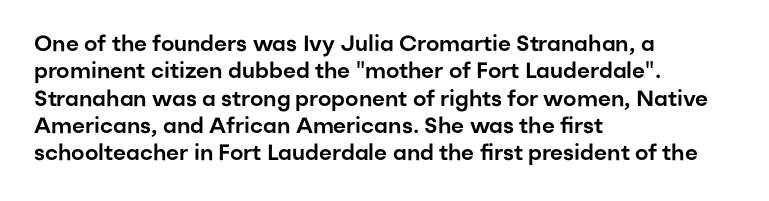
Q: Is the text italic (slanted)? A: No, it is upright.
Q: Is the text underlined? A: No.
Q: How is the paragraph aligned? A: Left-aligned.
Q: Is the spacing between letters normal or unusually wide? A: Normal.
